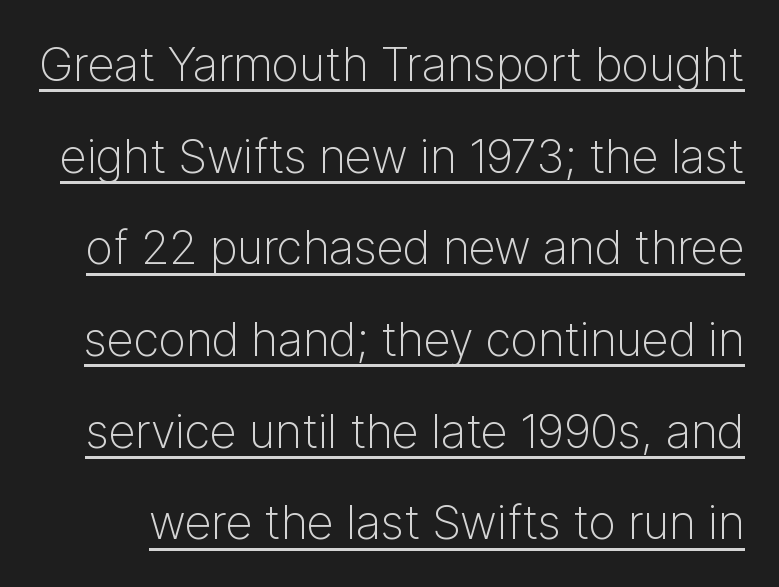
{"serif": "no", "italic": "no", "bold": "no", "weight": "light", "width": "normal", "stroke_contrast": "low", "x_height": "medium", "monospaced": "no", "underline": "yes", "line_spacing": "loose", "line_spacing_ratio": 1.95, "letter_spacing": "normal", "letter_spacing_em": 0.0, "glyph_px": 47}
